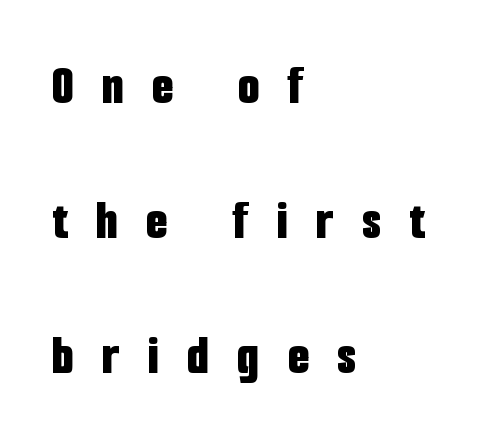
The image shows 56 px bold, condensed sans-serif type, upright; set left-aligned, loose line spacing (2.41x), unusually wide letter spacing (+0.5 em), not underlined; low stroke contrast and a medium x-height.
